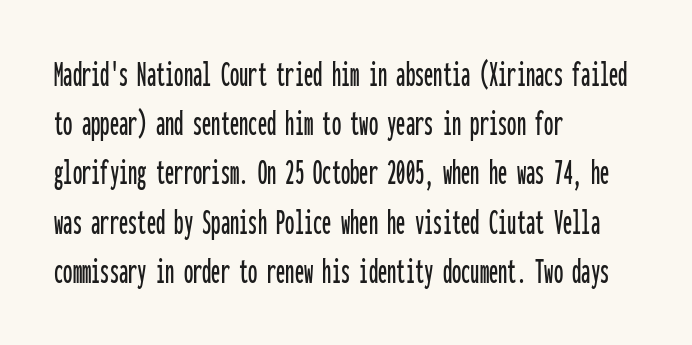
These lines are rendered in a fixed-pitch font. Which margin do the lines hug? The left one — the right edge is uneven. Type without underlining. This block has exactly the height ordinary leading produces. Style check: upright. Standard letterfit; no display-style spreading of the glyphs.
